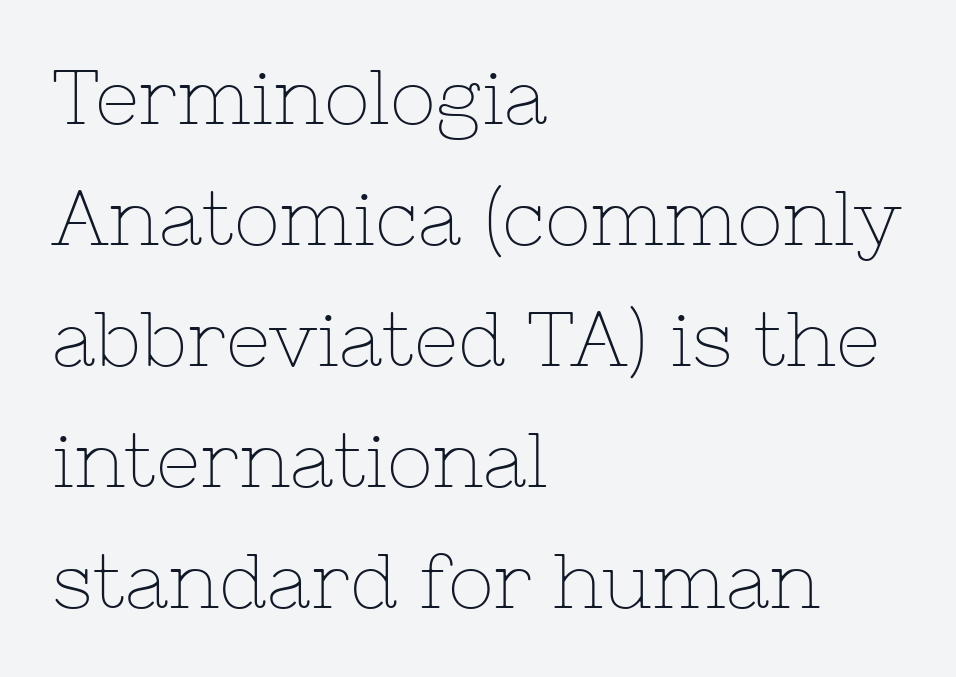
The image shows 77 px thin serif type, upright; set left-aligned, normal line spacing (1.57x), normal letter spacing, not underlined; low stroke contrast and a medium x-height.
